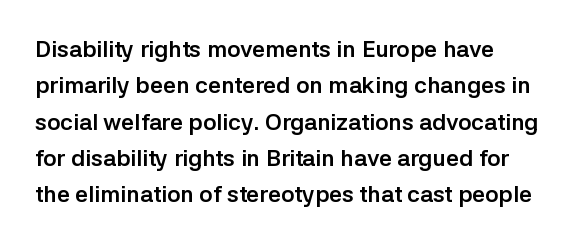
Q: Is the text bold? A: Yes.
Q: Is the text italic (slanted)? A: No, it is upright.
Q: Is the text underlined? A: No.
Q: How is the paragraph aligned? A: Left-aligned.
Q: Is the spacing between letters normal or unusually wide? A: Normal.
Q: Is the spacing between lines tight, normal or loose? A: Normal.
